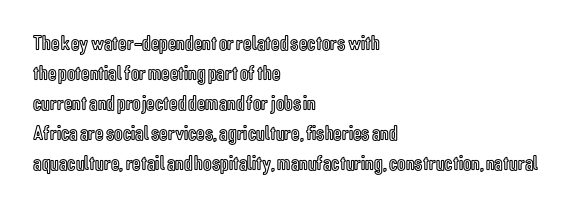
The image shows 21 px text type, upright; set left-aligned, normal line spacing (1.43x), normal letter spacing, not underlined.
